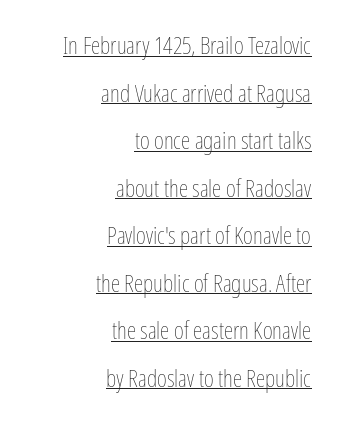
Q: Is the text bold? A: No.
Q: Is the text italic (slanted)? A: No, it is upright.
Q: Is the text underlined? A: Yes.
Q: How is the paragraph aligned? A: Right-aligned.
Q: Is the spacing between letters normal or unusually wide? A: Normal.
Q: Is the spacing between lines tight, normal or loose? A: Loose.
